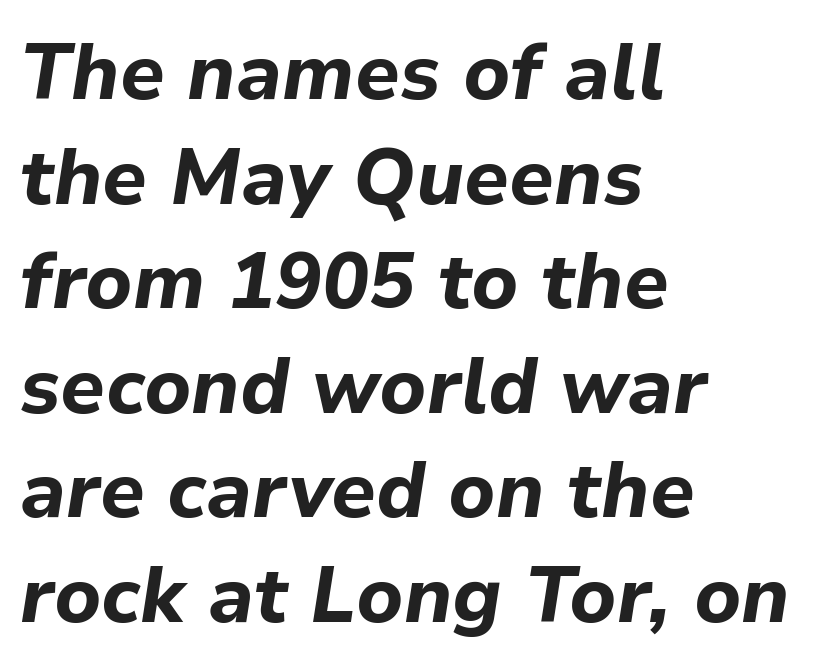
The image shows 78 px bold type, italic (leaning right); set left-aligned, normal line spacing (1.34x), normal letter spacing, not underlined; low stroke contrast and a medium x-height.
